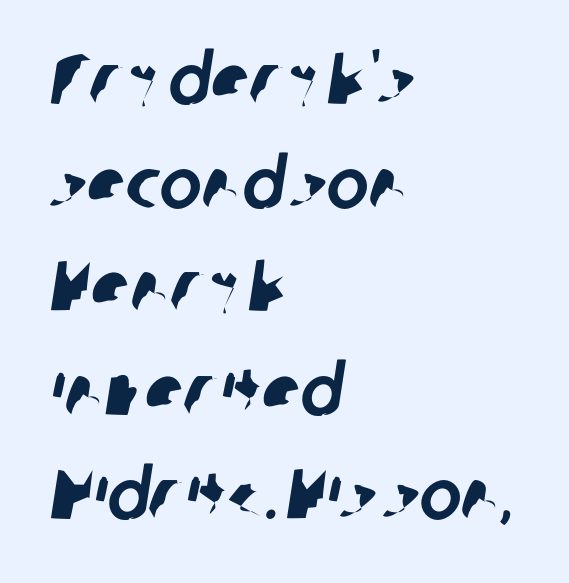
The face used here is proportionally spaced, like ordinary book or web type. The zone under the glyphs is completely vacant. Reading down the block, your eye returns to a fixed left position each line. Between one letter and the next there's only the usual sliver of space. No feet cap the strokes, marking this as sans-serif type.
